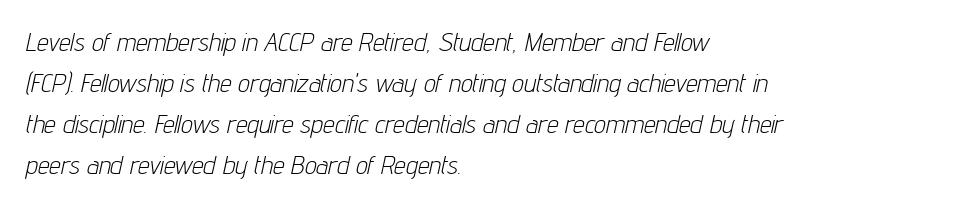
{"italic": "yes", "lean": "right", "slant_degrees": 12, "bold": "no", "underline": "no", "align": "left", "line_spacing": "normal", "line_spacing_ratio": 1.58, "letter_spacing": "normal", "letter_spacing_em": 0.0, "glyph_px": 26}
